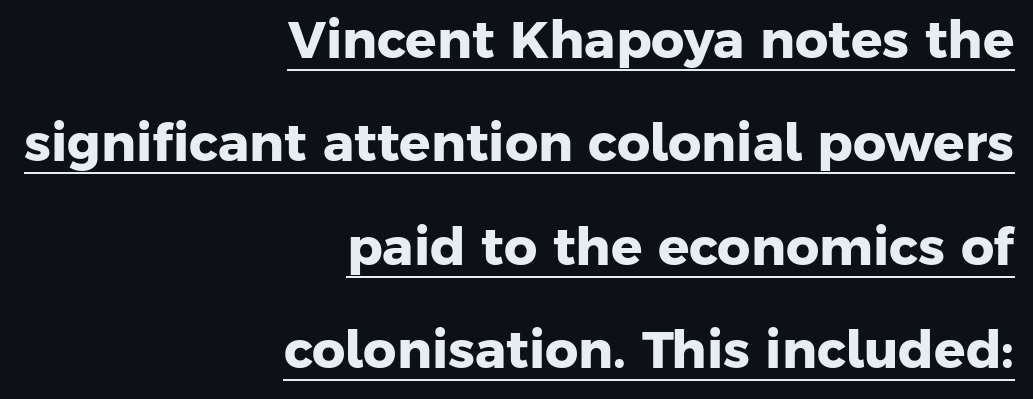
Q: Is the text bold? A: Yes.
Q: Is the typeface a serif or a sans-serif typeface? A: Sans-serif.
Q: Is the text underlined? A: Yes.
Q: How is the paragraph aligned? A: Right-aligned.
Q: Is the spacing between letters normal or unusually wide? A: Normal.
Q: Is the spacing between lines tight, normal or loose? A: Loose.
Q: Width (condensed, normal, or wide)? A: Normal.
Q: Stroke contrast? A: Low.
Q: x-height? A: Medium.
Q: Monospaced? A: No.
